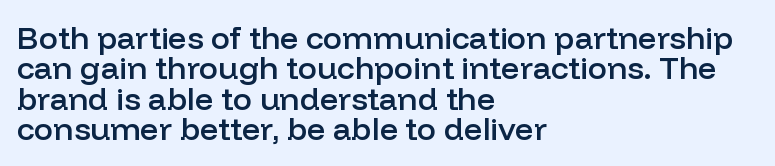
Regarding leading, the lines here are crowded together. Short note: letters normally spaced. A bit beefed up — I'd call it semibold rather than bold. The lines are quadded left. Each letter's strokes conclude bluntly, with no projecting serifs. The type sits square on the baseline with zero lean.
